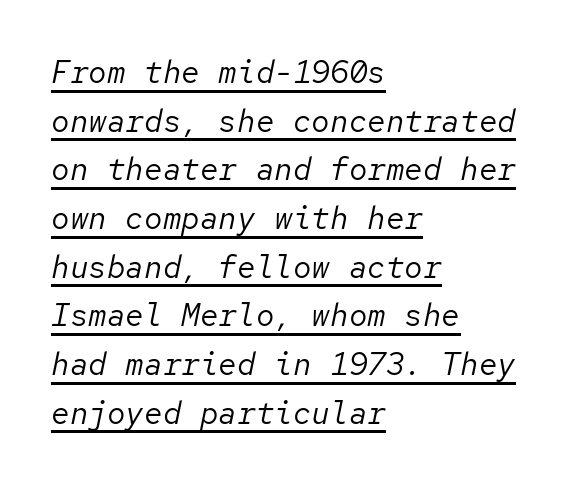
The image shows 31 px regular-weight type, italic (leaning right), monospaced; set left-aligned, normal line spacing (1.57x), normal letter spacing, underlined; low stroke contrast and a medium x-height.
